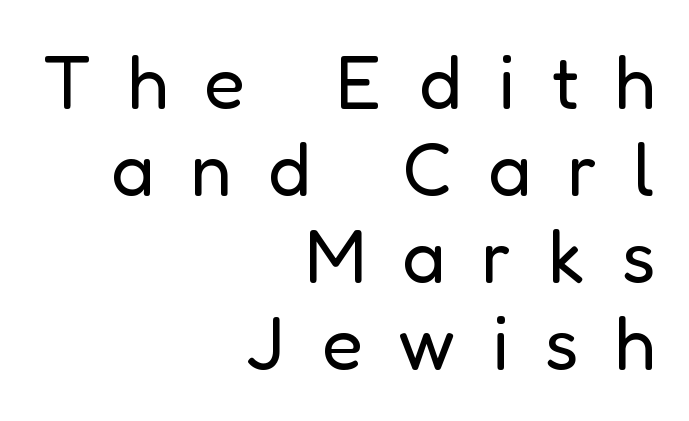
The gaps between neighbouring characters are conspicuously large. Weight: in the light-to-regular range. Serifs: no, the terminals of the letterforms are clean. The typesetter chose a ragged-left arrangement here. These lines are rendered in a variable-pitch font. A typesetter would mark this as roman, not italic.
